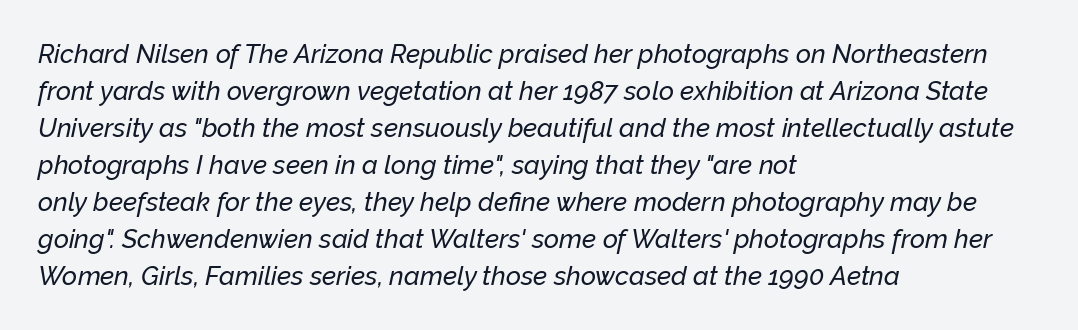
Descender tails drop into unmarked territory. Letter spacing: default. Line spacing here is normal. Quick note: italic.
